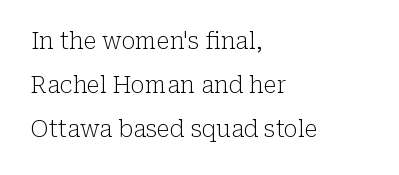
The rendering anchors every line to the left-hand side. The line-height multiplier appears high, well above default. Stem width sits at or under what a default text font uses. The lettering holds an erect, upright posture throughout. Bare-footed words on every line. The rendering keeps characters at their native spacing.
